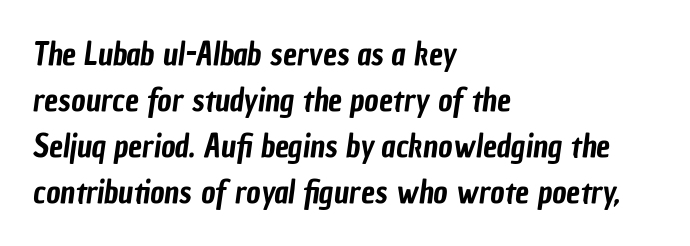
{"serif": "no", "width": "condensed", "stroke_contrast": "low", "x_height": "medium", "monospaced": "no", "underline": "no", "align": "left", "line_spacing": "normal", "line_spacing_ratio": 1.48, "letter_spacing": "normal", "letter_spacing_em": 0.0, "glyph_px": 31}
